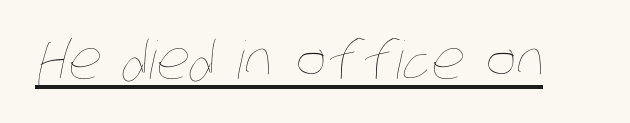
{"bold": "no", "weight": "thin", "width": "condensed", "stroke_contrast": "low", "x_height": "large", "monospaced": "no", "underline": "yes", "letter_spacing": "normal", "letter_spacing_em": 0.0, "glyph_px": 52}
